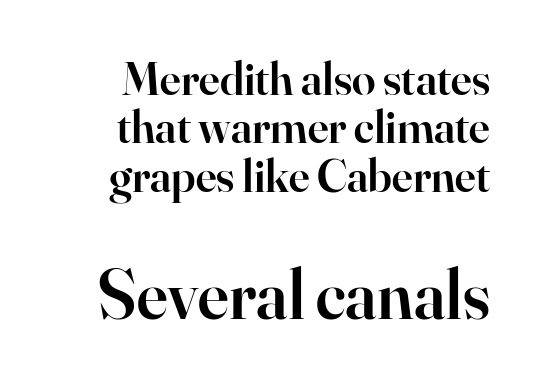
{"serif": "yes", "italic": "no", "bold": "semi", "weight": "semibold", "width": "normal", "stroke_contrast": "high", "x_height": "small", "monospaced": "no", "underline": "no", "align": "right", "line_spacing": "tight", "line_spacing_ratio": 1.03, "letter_spacing": "normal", "letter_spacing_em": 0.0, "larger_block": "second", "size_ratio": 1.49, "glyph_px": 70}
